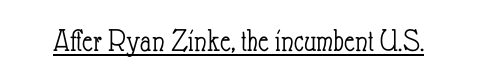
The image shows 33 px light, condensed type, upright; set normal letter spacing, underlined; low stroke contrast and a small x-height.
